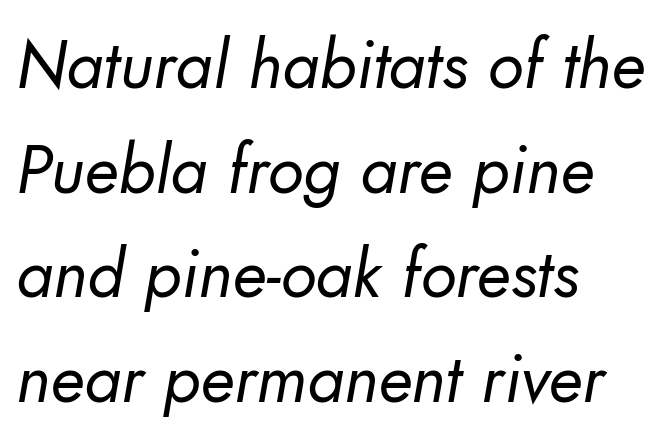
{"serif": "no", "bold": "no", "weight": "regular", "width": "normal", "stroke_contrast": "low", "x_height": "small", "monospaced": "no", "underline": "no", "align": "left", "line_spacing": "normal", "line_spacing_ratio": 1.56, "letter_spacing": "normal", "letter_spacing_em": 0.0, "glyph_px": 67}
